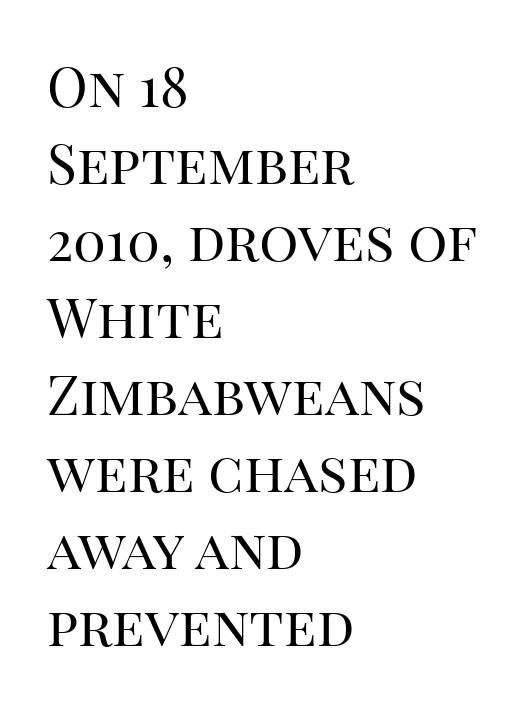
The image shows 55 px regular-weight serif type, upright; set left-aligned, normal line spacing (1.4x), normal letter spacing, not underlined; high stroke contrast and a large x-height.
